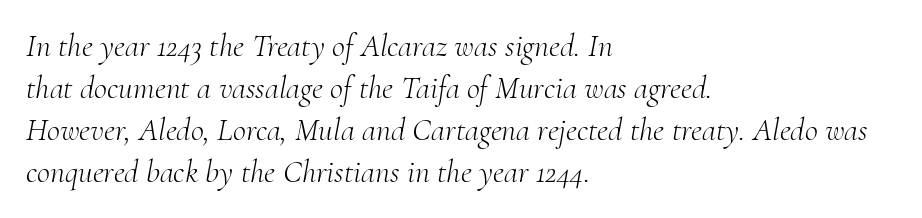
The axis of the letterforms is tilted away from vertical. Caption: face not bold, strokes unweighted. A typesetter would call this proportional, since set widths differ per character. You could call the tracking neutral — neither tight nor loose. Each letter's strokes conclude with small projecting serifs. The space between consecutive lines is moderate.
